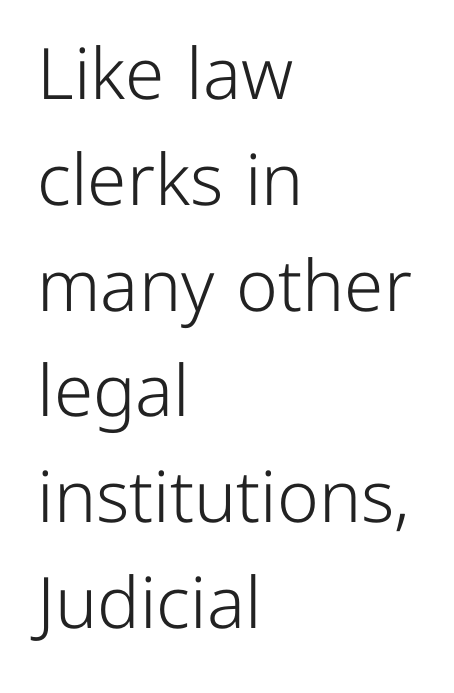
{"serif": "no", "italic": "no", "bold": "no", "weight": "light", "width": "normal", "stroke_contrast": "low", "x_height": "medium", "monospaced": "no", "underline": "no", "align": "left", "line_spacing": "normal", "line_spacing_ratio": 1.49, "letter_spacing": "normal", "letter_spacing_em": 0.0, "glyph_px": 71}
